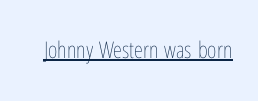
{"italic": "no", "bold": "no", "underline": "yes", "letter_spacing": "normal", "letter_spacing_em": 0.0, "glyph_px": 23}
